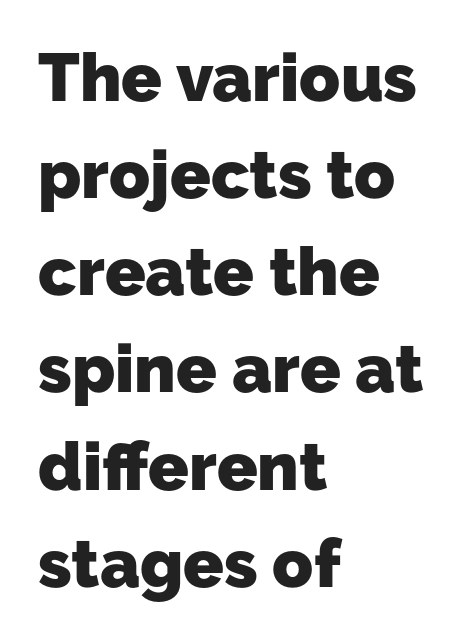
A sans-serif font was chosen for this passage. The passage is arranged the way most books set body copy — flush left. Glyph-to-glyph distance matches everyday printed text. The space beneath each line is pristine and unruled. The face used here is proportionally spaced, like ordinary book or web type. The lines sit at an ordinary, default distance from one another.
